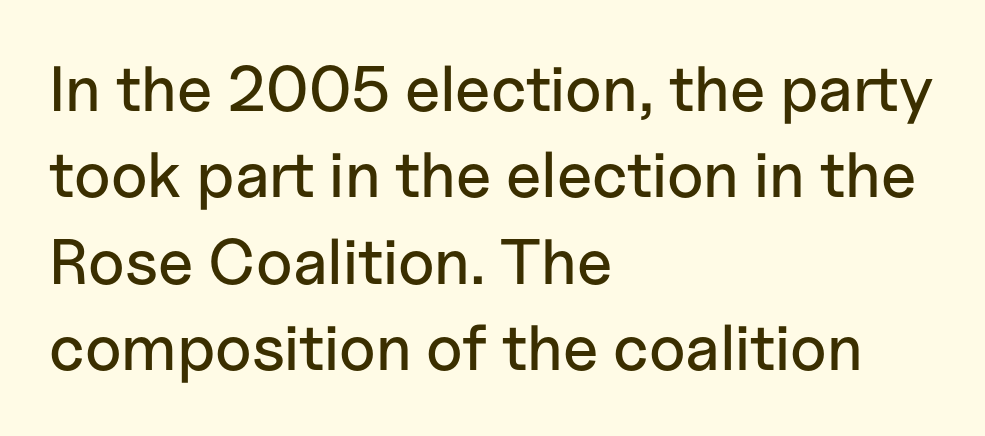
The image shows 64 px sans-serif type, upright; set left-aligned, normal line spacing (1.35x), normal letter spacing, not underlined; low stroke contrast and a medium x-height.
